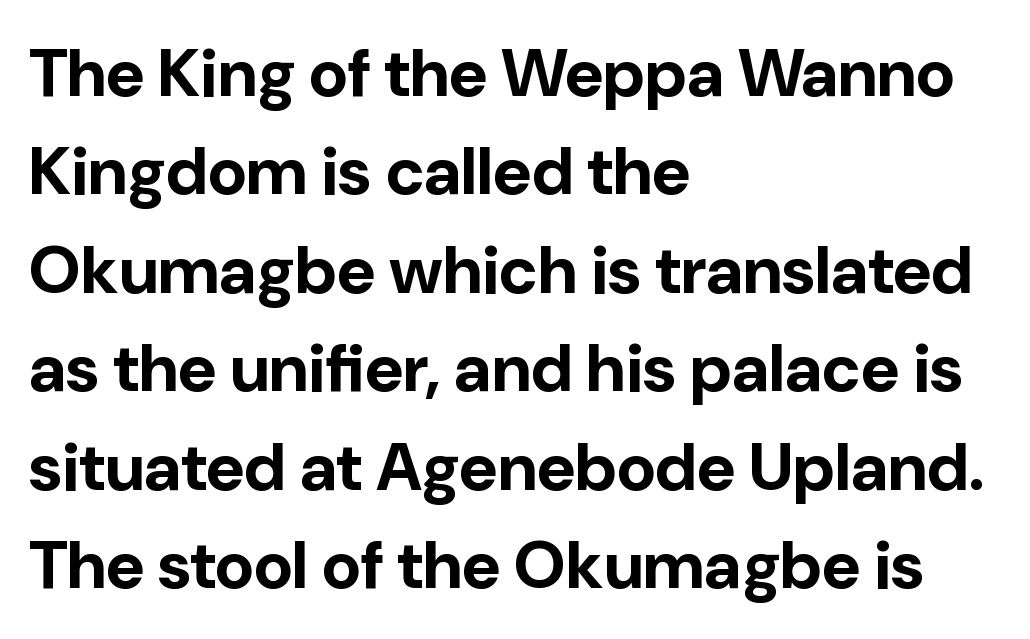
{"serif": "no", "italic": "no", "bold": "yes", "weight": "bold", "width": "normal", "stroke_contrast": "low", "x_height": "medium", "monospaced": "no", "underline": "no", "align": "left", "line_spacing": "normal", "line_spacing_ratio": 1.47, "letter_spacing": "normal", "letter_spacing_em": 0.0, "glyph_px": 67}
